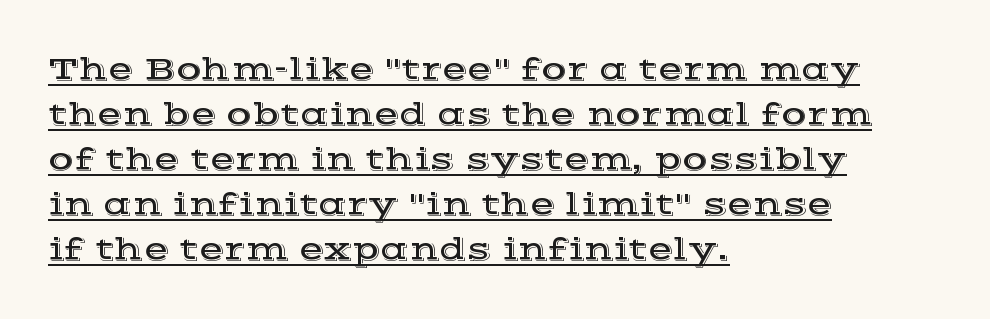
{"serif": "yes", "italic": "no", "width": "wide", "x_height": "medium", "monospaced": "no", "underline": "yes", "align": "left", "line_spacing": "normal", "line_spacing_ratio": 1.36, "letter_spacing": "normal", "letter_spacing_em": 0.0, "glyph_px": 33}
